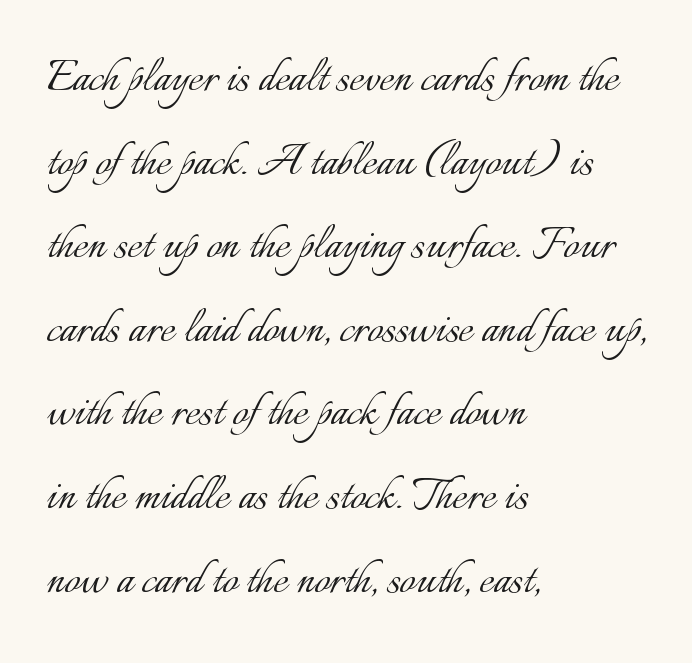
Q: Is the text bold? A: No.
Q: Is the text italic (slanted)? A: Yes.
Q: Is the text underlined? A: No.
Q: How is the paragraph aligned? A: Left-aligned.
Q: Is the spacing between letters normal or unusually wide? A: Normal.
Q: Is the spacing between lines tight, normal or loose? A: Normal.
Q: Width (condensed, normal, or wide)? A: Normal.
Q: Stroke contrast? A: Low.
Q: x-height? A: Small.
Q: Monospaced? A: No.
